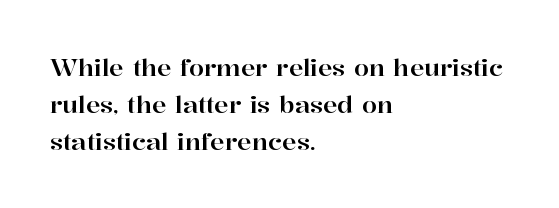
The image shows 24 px text type, upright; set left-aligned, normal line spacing (1.54x), normal letter spacing, not underlined.
